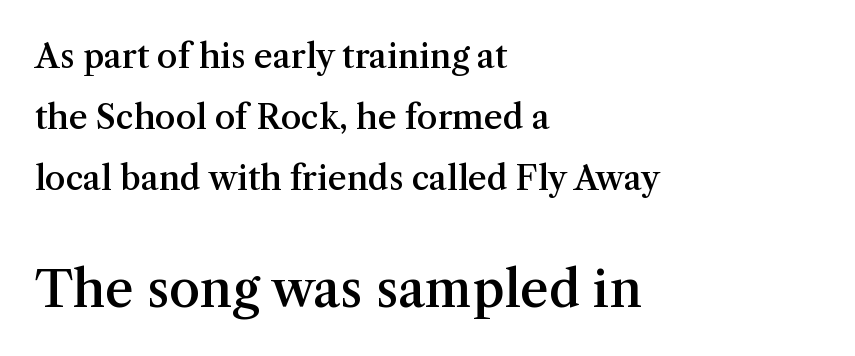
{"serif": "yes", "italic": "no", "bold": "semi", "weight": "semibold", "width": "normal", "stroke_contrast": "medium", "x_height": "medium", "monospaced": "no", "underline": "no", "align": "left", "line_spacing_ratio": 1.85, "letter_spacing": "normal", "letter_spacing_em": 0.0, "larger_block": "second", "size_ratio": 1.52, "glyph_px": 50}
